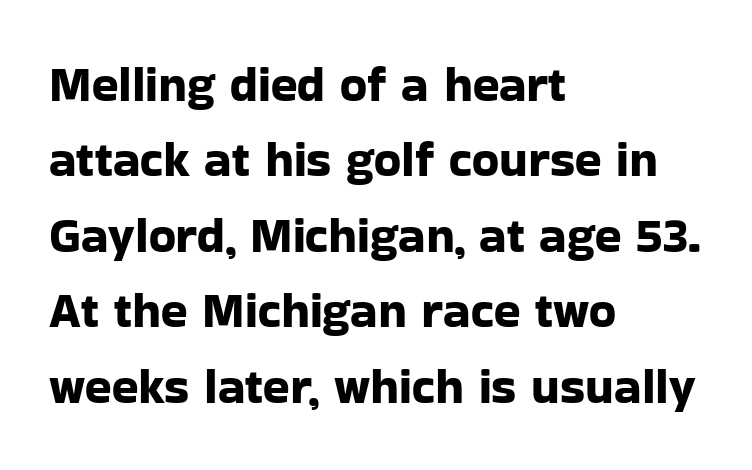
There is no visible air inserted between adjacent glyphs. The characters display no serif detailing; their extremities are plain. Decoration check: the copy has no underline. The line-height multiplier appears to be the usual default.
